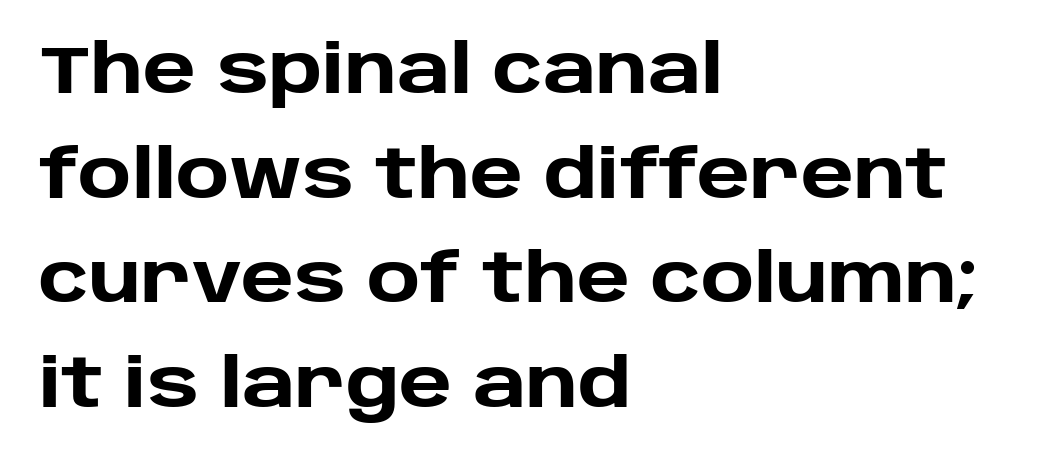
Q: Is the text bold? A: Yes.
Q: Is the text italic (slanted)? A: No, it is upright.
Q: Is the typeface a serif or a sans-serif typeface? A: Sans-serif.
Q: Is the text underlined? A: No.
Q: How is the paragraph aligned? A: Left-aligned.
Q: Is the spacing between letters normal or unusually wide? A: Normal.
Q: Is the spacing between lines tight, normal or loose? A: Normal.
Q: Width (condensed, normal, or wide)? A: Normal.
Q: Stroke contrast? A: Low.
Q: x-height? A: Large.
Q: Monospaced? A: No.
